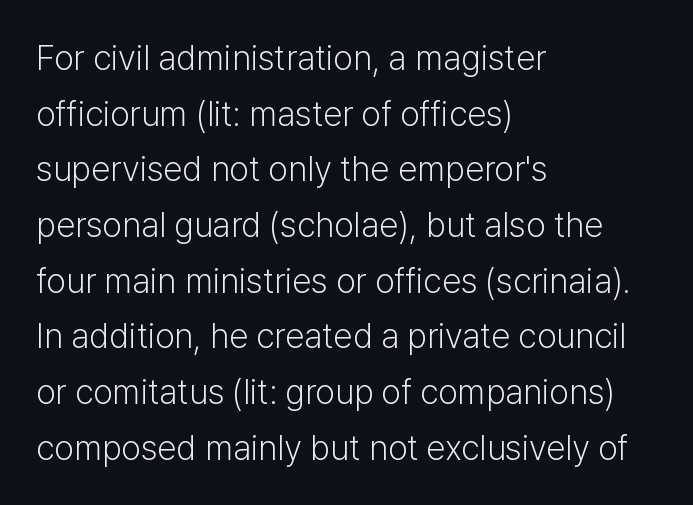
Q: Is the text bold? A: No.
Q: Is the text italic (slanted)? A: No, it is upright.
Q: Is the typeface a serif or a sans-serif typeface? A: Sans-serif.
Q: Is the text underlined? A: No.
Q: How is the paragraph aligned? A: Left-aligned.
Q: Is the spacing between letters normal or unusually wide? A: Normal.
Q: Is the spacing between lines tight, normal or loose? A: Normal.
Q: Width (condensed, normal, or wide)? A: Normal.
Q: Stroke contrast? A: Low.
Q: x-height? A: Medium.
Q: Monospaced? A: No.
